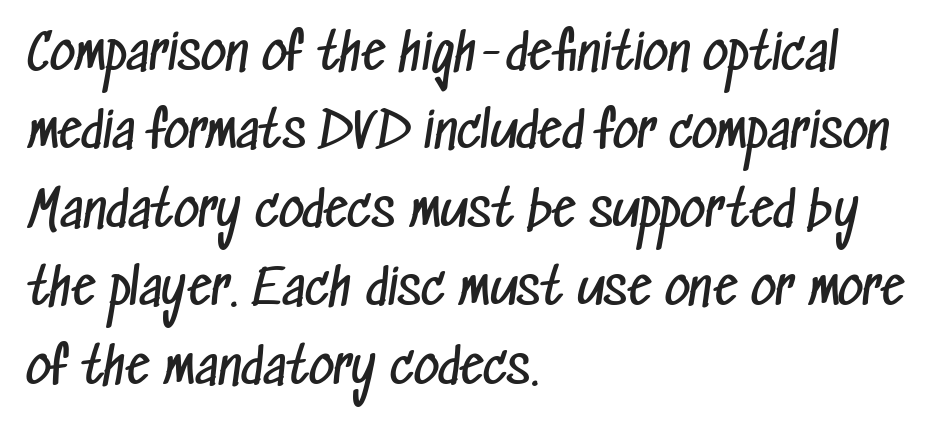
{"serif": "no", "bold": "no", "weight": "regular", "width": "condensed", "stroke_contrast": "low", "x_height": "medium", "monospaced": "no", "underline": "no", "align": "left", "line_spacing": "normal", "line_spacing_ratio": 1.6, "letter_spacing": "normal", "letter_spacing_em": 0.0, "glyph_px": 49}
